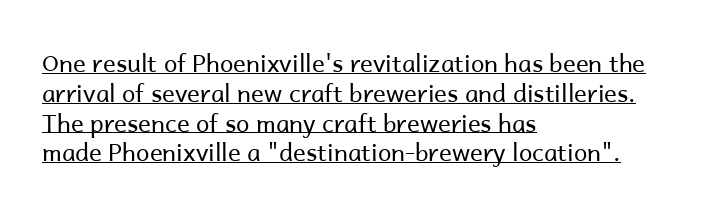
Q: Is the text bold? A: No.
Q: Is the text italic (slanted)? A: No, it is upright.
Q: Is the text underlined? A: Yes.
Q: How is the paragraph aligned? A: Left-aligned.
Q: Is the spacing between letters normal or unusually wide? A: Normal.
